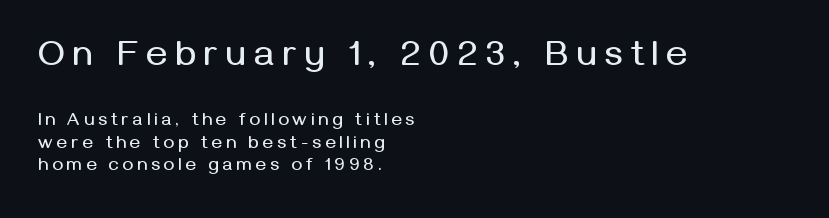
Q: Is the text italic (slanted)? A: No, it is upright.
Q: Is the typeface a serif or a sans-serif typeface? A: Sans-serif.
Q: Is the text underlined? A: No.
Q: How is the paragraph aligned? A: Left-aligned.
Q: Is the spacing between letters normal or unusually wide? A: Unusually wide.
Q: Which block of text is set in a larger size, the first (top) or the second (bottom)? A: The first (top) one.
Q: Width (condensed, normal, or wide)? A: Normal.
Q: Stroke contrast? A: Medium.
Q: x-height? A: Medium.
Q: Monospaced? A: No.
